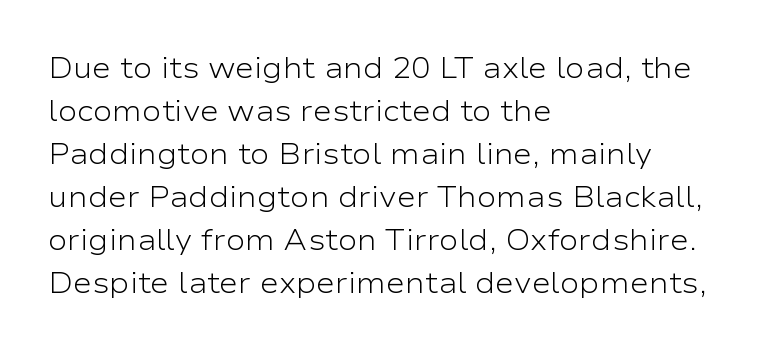
{"serif": "no", "italic": "no", "bold": "no", "weight": "light", "width": "wide", "stroke_contrast": "low", "x_height": "medium", "monospaced": "no", "underline": "no", "align": "left", "line_spacing": "normal", "line_spacing_ratio": 1.48, "letter_spacing": "normal", "letter_spacing_em": 0.0, "glyph_px": 29}
